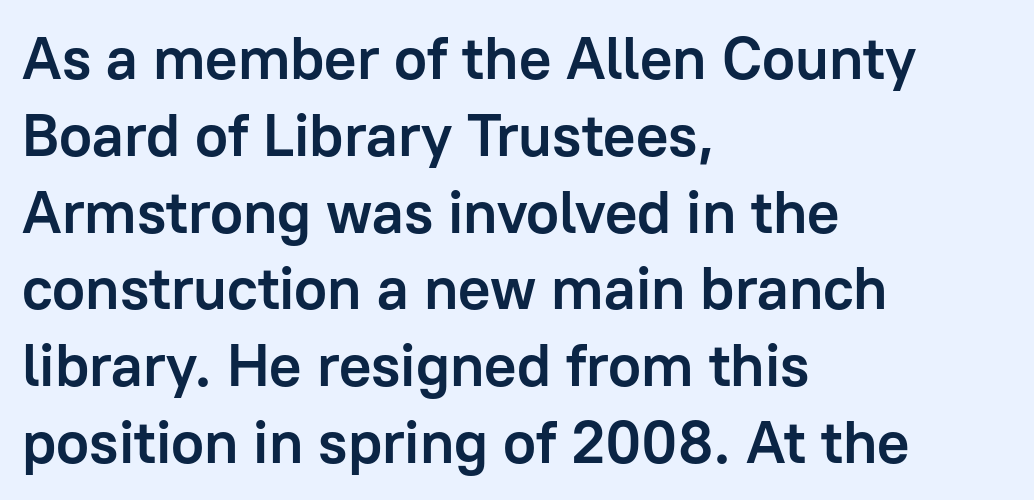
Does the leading feel generous? No, just average. Caption: standard tracking, unaltered. The area under the type is left untouched. Style check: upright. Its strokes are broad and dark, the hallmark of bold type.
